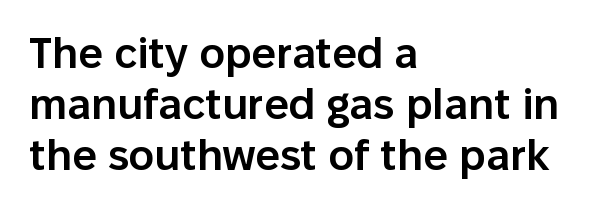
The image shows 43 px semibold sans-serif type, upright; set left-aligned, line spacing 1.19x, normal letter spacing, not underlined; low stroke contrast and a medium x-height.
